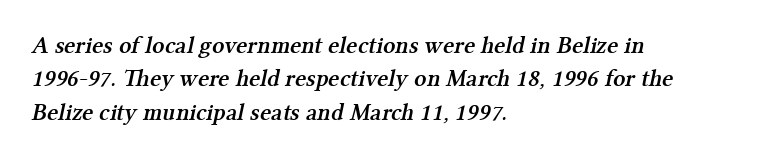
The typesetter chose a ragged-right arrangement here. The designer left line spacing at the default. Descenders are the only things crossing below the line. Is the type bold? Partly — it's a semibold, heavier than regular but not fully bold.
